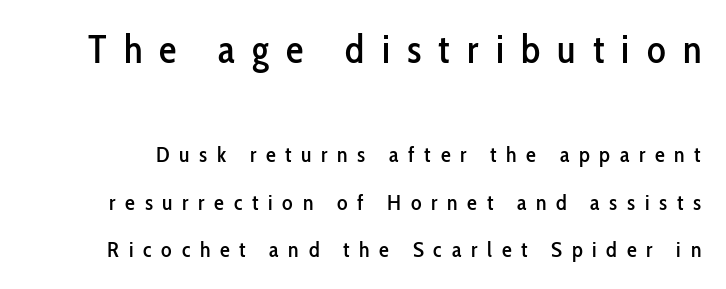
Q: Is the text italic (slanted)? A: No, it is upright.
Q: Is the typeface a serif or a sans-serif typeface? A: Sans-serif.
Q: Is the text underlined? A: No.
Q: Is the spacing between letters normal or unusually wide? A: Unusually wide.
Q: Is the spacing between lines tight, normal or loose? A: Loose.
Q: Which block of text is set in a larger size, the first (top) or the second (bottom)? A: The first (top) one.
Q: Width (condensed, normal, or wide)? A: Condensed.
Q: Stroke contrast? A: Low.
Q: x-height? A: Medium.
Q: Monospaced? A: No.
